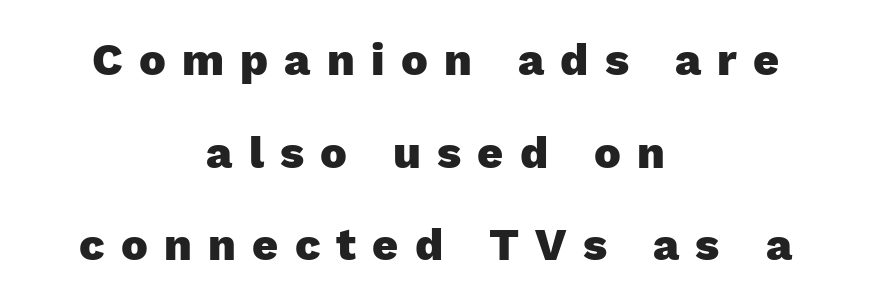
Q: Is the text bold? A: Yes.
Q: Is the text italic (slanted)? A: No, it is upright.
Q: Is the typeface a serif or a sans-serif typeface? A: Sans-serif.
Q: Is the text underlined? A: No.
Q: How is the paragraph aligned? A: Centered.
Q: Is the spacing between letters normal or unusually wide? A: Unusually wide.
Q: Is the spacing between lines tight, normal or loose? A: Loose.
Q: Width (condensed, normal, or wide)? A: Normal.
Q: x-height? A: Medium.
Q: Monospaced? A: No.
